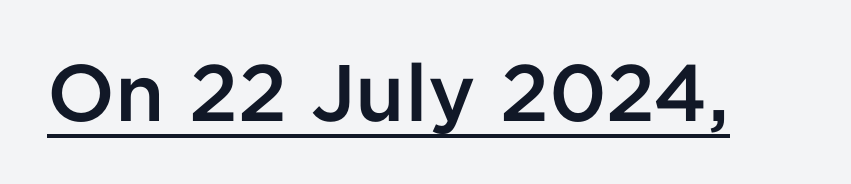
{"serif": "no", "italic": "no", "bold": "semi", "weight": "semibold", "width": "normal", "stroke_contrast": "low", "x_height": "medium", "monospaced": "no", "underline": "yes", "letter_spacing": "normal", "letter_spacing_em": 0.0, "glyph_px": 80}
